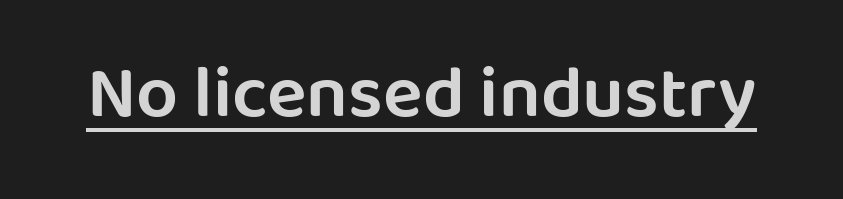
Q: Is the text bold? A: Semi-bold.
Q: Is the text italic (slanted)? A: No, it is upright.
Q: Is the typeface a serif or a sans-serif typeface? A: Sans-serif.
Q: Is the text underlined? A: Yes.
Q: Is the spacing between letters normal or unusually wide? A: Normal.
Q: Width (condensed, normal, or wide)? A: Normal.
Q: Stroke contrast? A: Low.
Q: x-height? A: Large.
Q: Monospaced? A: No.
